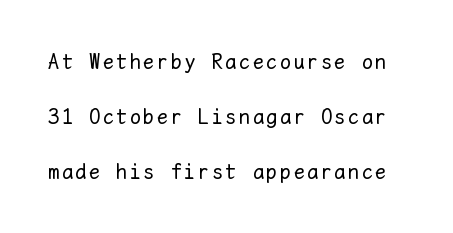
Weight: regular or lighter. The space directly below the letters is spotless. Posture: straight, roman, zero tilt. Interline gaps are noticeably wide in this sample.
